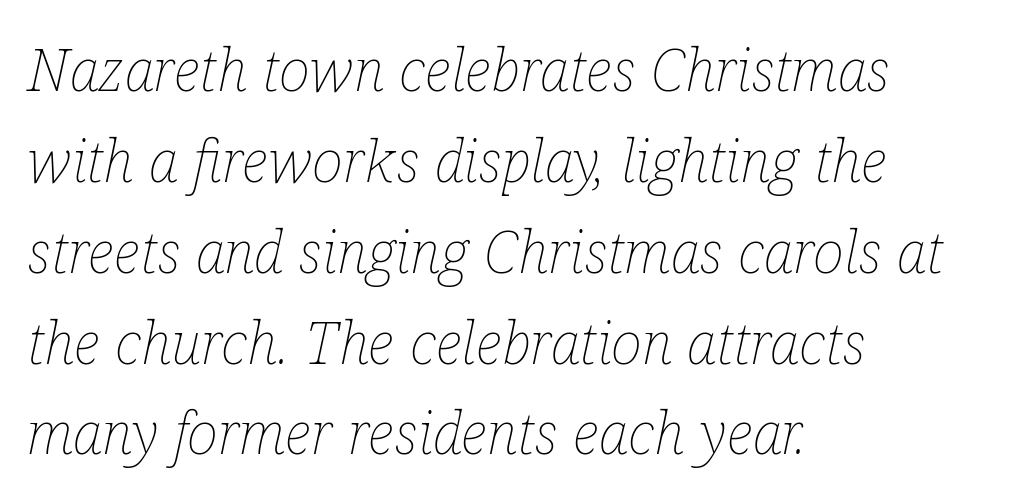
Stroke thickness stays within the range of a standard reading face or lighter. The typography opts for an oblique posture over an upright one. Successive baselines arrive at the customary interval. Standard letterfit; no display-style spreading of the glyphs. Character widths vary here, with narrow letters taking less room than wide ones. Decoration check: the copy has no underline.
